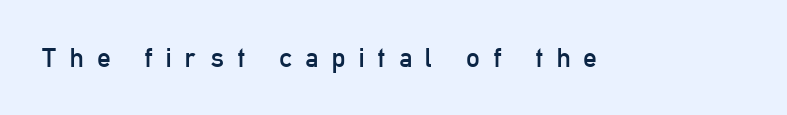
Q: Is the text bold? A: No.
Q: Is the text italic (slanted)? A: No, it is upright.
Q: Is the text underlined? A: No.
Q: Is the spacing between letters normal or unusually wide? A: Unusually wide.
